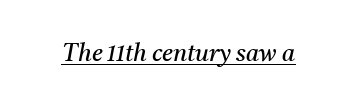
Q: Is the text bold? A: No.
Q: Is the text italic (slanted)? A: Yes, it leans right by about 11 degrees.
Q: Is the text underlined? A: Yes.
Q: Is the spacing between letters normal or unusually wide? A: Normal.
